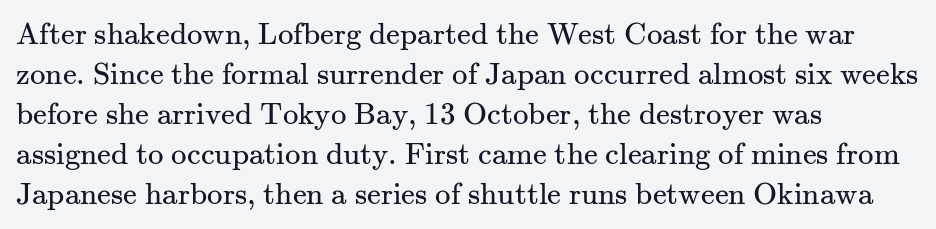
Q: Is the text bold? A: No.
Q: Is the text italic (slanted)? A: No, it is upright.
Q: Is the typeface a serif or a sans-serif typeface? A: Serif.
Q: Is the text underlined? A: No.
Q: How is the paragraph aligned? A: Left-aligned.
Q: Is the spacing between letters normal or unusually wide? A: Normal.
Q: Is the spacing between lines tight, normal or loose? A: Normal.
Q: Width (condensed, normal, or wide)? A: Normal.
Q: Stroke contrast? A: Medium.
Q: x-height? A: Small.
Q: Monospaced? A: No.
